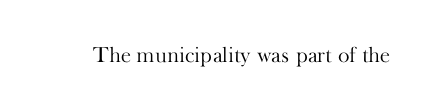
The image shows 22 px text type, upright; set normal letter spacing, not underlined.
